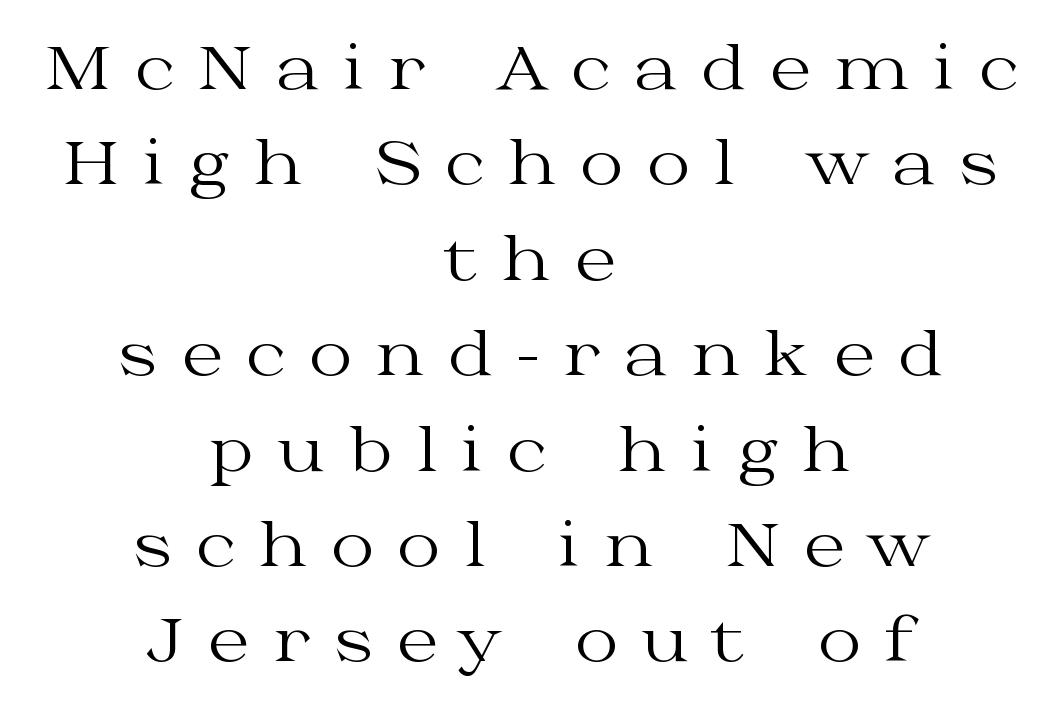
Observe the wide spacing: letters keep a clear distance from each other. Italic? Not at all — the glyphs are vertical. Each letter keeps its own natural width here, so spacing adapts to shape. Reading down the block, each line starts at a different indent, mirrored at its end. A clean baseline with only descenders dipping below it.
